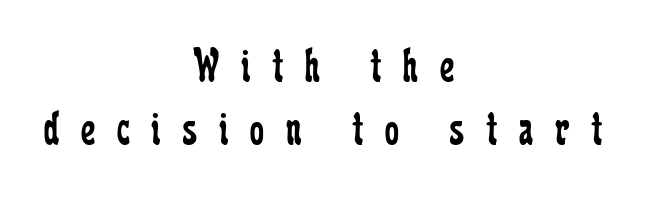
The image shows 50 px regular-weight, condensed serif type, upright; set centered, normal line spacing (1.26x), unusually wide letter spacing (+0.43 em), not underlined; low stroke contrast and a medium x-height.
